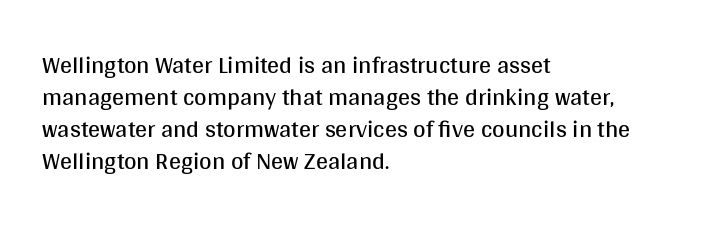
The strip under each line holds only bare page. You could call the tracking neutral — neither tight nor loose. Where is the straight margin? On the left. Upright lettering throughout. The weight tops out at a normal text grade.
